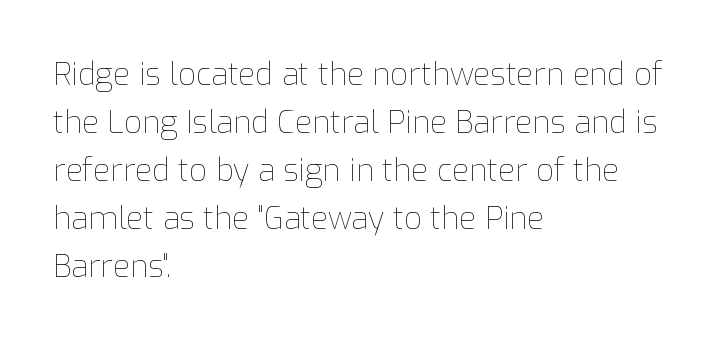
The image shows 31 px thin type, upright; set left-aligned, normal line spacing (1.55x), normal letter spacing, not underlined; low stroke contrast and a medium x-height.
